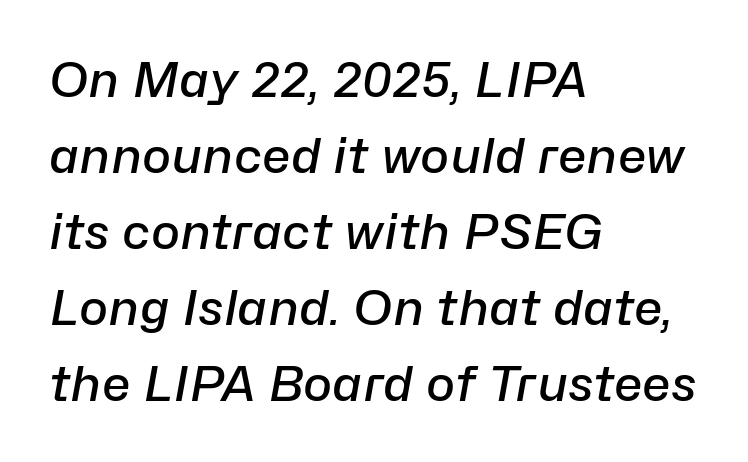
The zone under the glyphs is completely vacant. The block of text has a typical density, with ordinary space between rows. These lines keep a tight, regular rhythm from letter to letter. In CSS terms this would be text-align: left. The rendering applies a slant to the glyphs.
